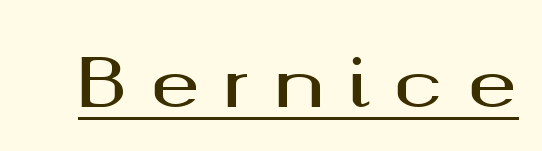
You can tell from the bare stems that sans-serif type was used. This sample has the flowing, uneven cadence of proportional lettering. A baseline rule has been typeset under these characters. A typesetter would call this heavily tracked-out type. Do the letters lean? They stand straight.
